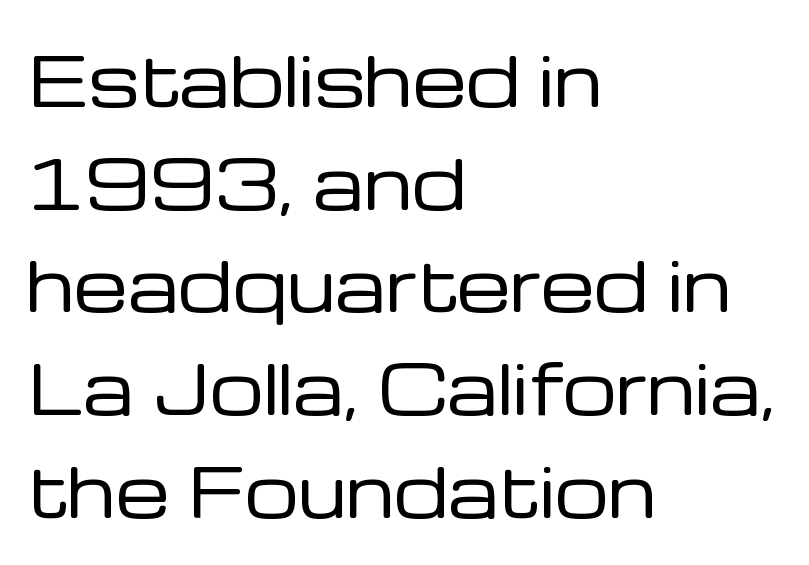
The image shows 68 px regular-weight sans-serif type, upright; set left-aligned, normal line spacing (1.51x), normal letter spacing, not underlined; low stroke contrast and a medium x-height.
